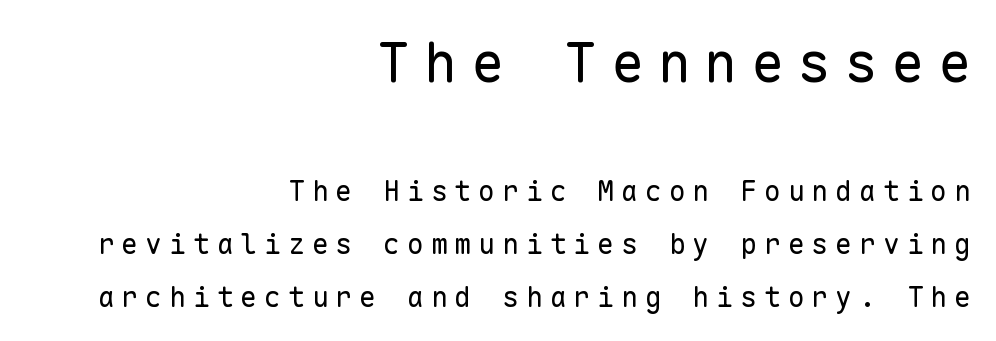
These glyphs show unthickened strokes, regular width or finer. The passage shown has open, widely tracked lettering throughout. Top chunk: large. Bottom chunk: small. Bare-footed words on every line. In terms of letterform style, serifs are entirely absent.
